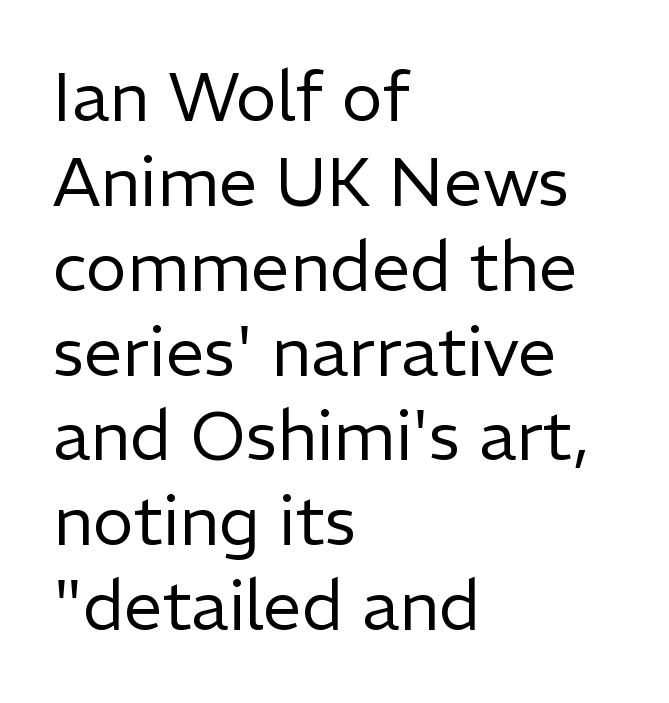
The image shows 69 px regular-weight sans-serif type, upright; set left-aligned, line spacing 1.23x, normal letter spacing, not underlined; low stroke contrast and a medium x-height.
